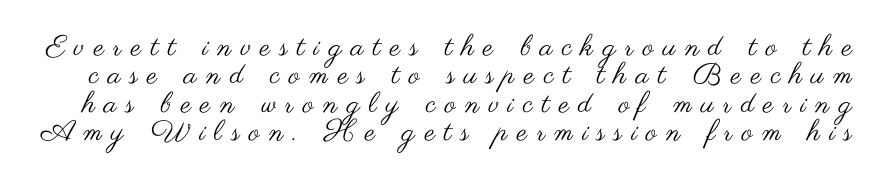
{"serif": "no", "bold": "no", "weight": "regular", "width": "wide", "stroke_contrast": "medium", "x_height": "small", "monospaced": "no", "underline": "no", "line_spacing": "tight", "line_spacing_ratio": 0.98, "letter_spacing": "wide", "letter_spacing_em": 0.32, "glyph_px": 29}
